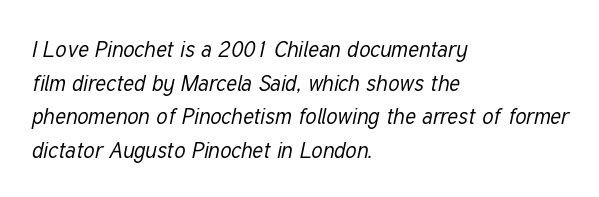
Q: Is the text bold? A: No.
Q: Is the text italic (slanted)? A: Yes, it leans right by about 12 degrees.
Q: Is the text underlined? A: No.
Q: How is the paragraph aligned? A: Left-aligned.
Q: Is the spacing between letters normal or unusually wide? A: Normal.
Q: Is the spacing between lines tight, normal or loose? A: Normal.
